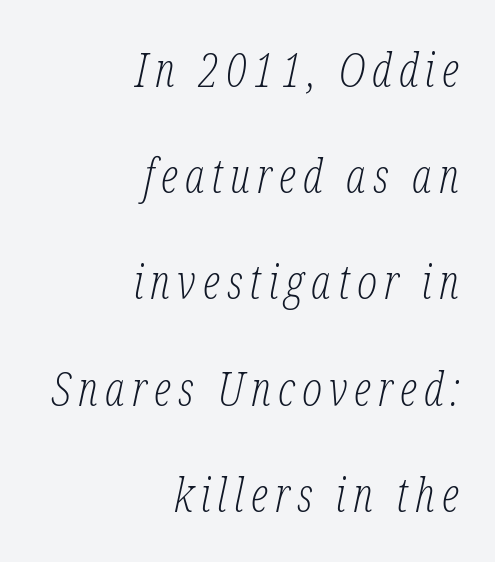
{"serif": "yes", "italic": "yes", "lean": "right", "slant_degrees": 12, "bold": "no", "weight": "light", "width": "condensed", "stroke_contrast": "low", "x_height": "medium", "monospaced": "no", "underline": "no", "align": "right", "line_spacing": "loose", "line_spacing_ratio": 2.26, "glyph_px": 47}
